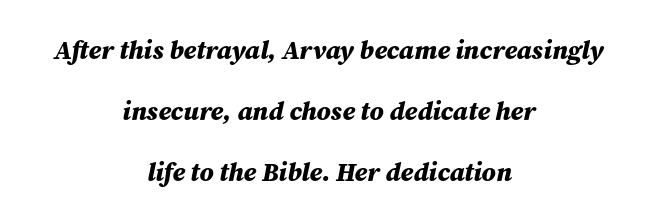
Q: Is the text bold? A: Yes.
Q: Is the text italic (slanted)? A: Yes, it leans right by about 12 degrees.
Q: Is the text underlined? A: No.
Q: How is the paragraph aligned? A: Centered.
Q: Is the spacing between letters normal or unusually wide? A: Normal.
Q: Is the spacing between lines tight, normal or loose? A: Loose.
